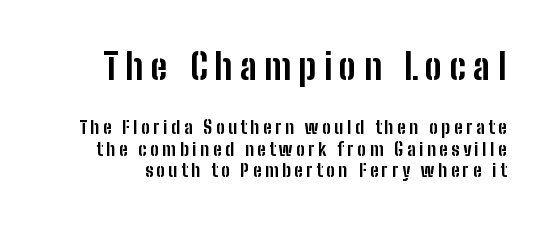
{"serif": "no", "italic": "no", "bold": "yes", "weight": "bold", "width": "condensed", "stroke_contrast": "low", "x_height": "medium", "monospaced": "no", "underline": "no", "line_spacing_ratio": 1.2, "letter_spacing": "wide", "letter_spacing_em": 0.2, "larger_block": "first", "size_ratio": 2.0, "glyph_px": 36}
